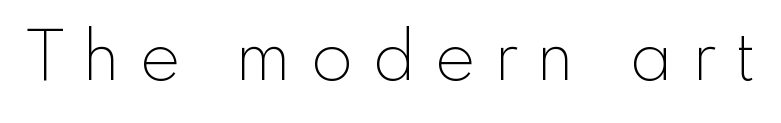
{"serif": "no", "italic": "no", "bold": "no", "weight": "thin", "width": "normal", "x_height": "small", "monospaced": "no", "underline": "no", "letter_spacing": "wide", "letter_spacing_em": 0.29, "glyph_px": 68}
